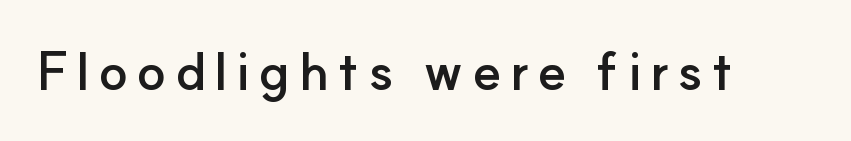
The image shows 53 px semibold sans-serif type, upright; set not underlined; low stroke contrast and a small x-height.
